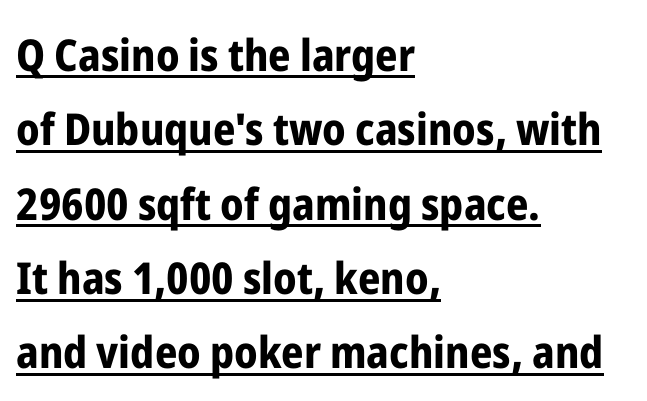
Q: Is the text bold? A: Yes.
Q: Is the text italic (slanted)? A: No, it is upright.
Q: Is the typeface a serif or a sans-serif typeface? A: Sans-serif.
Q: Is the text underlined? A: Yes.
Q: How is the paragraph aligned? A: Left-aligned.
Q: Is the spacing between letters normal or unusually wide? A: Normal.
Q: Is the spacing between lines tight, normal or loose? A: Normal.
Q: Width (condensed, normal, or wide)? A: Condensed.
Q: Stroke contrast? A: Low.
Q: x-height? A: Medium.
Q: Monospaced? A: No.
